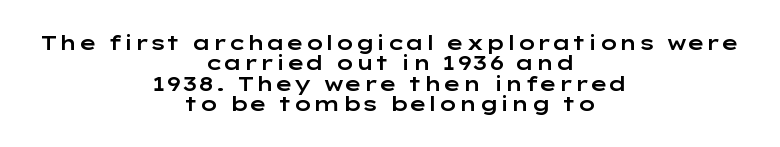
{"italic": "no", "underline": "no", "align": "center", "line_spacing": "tight", "line_spacing_ratio": 1.02, "letter_spacing": "normal", "letter_spacing_em": 0.0, "glyph_px": 20}
